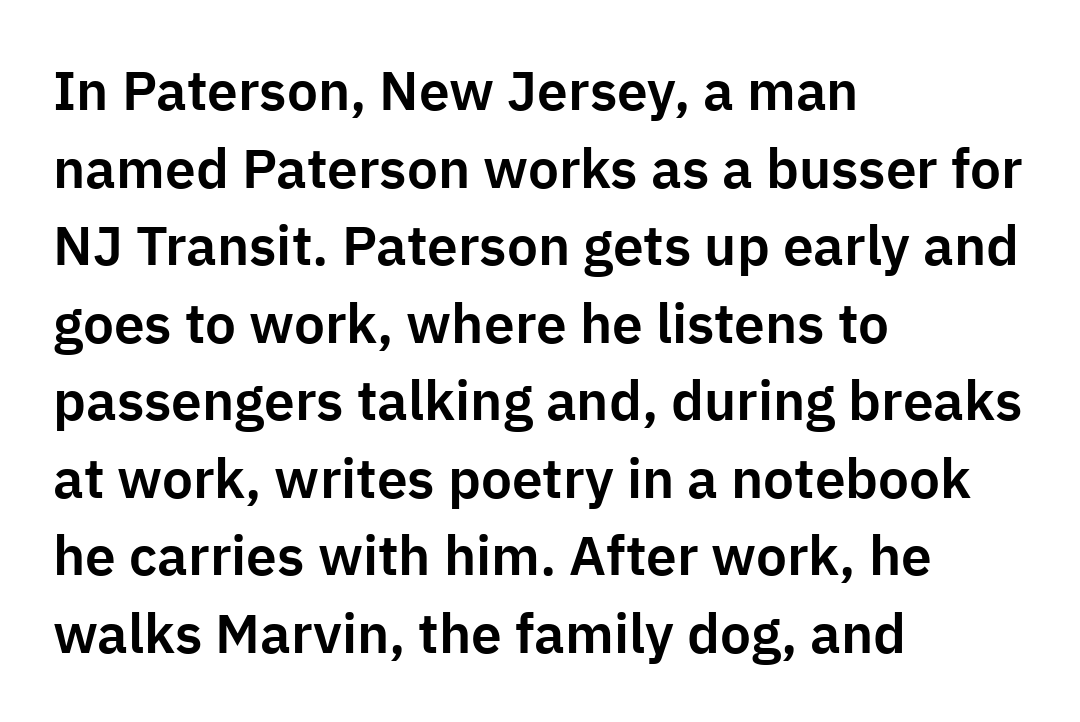
Q: Is the text italic (slanted)? A: No, it is upright.
Q: Is the typeface a serif or a sans-serif typeface? A: Sans-serif.
Q: Is the text underlined? A: No.
Q: How is the paragraph aligned? A: Left-aligned.
Q: Is the spacing between letters normal or unusually wide? A: Normal.
Q: Is the spacing between lines tight, normal or loose? A: Normal.
Q: Width (condensed, normal, or wide)? A: Normal.
Q: Stroke contrast? A: Low.
Q: x-height? A: Medium.
Q: Monospaced? A: No.
